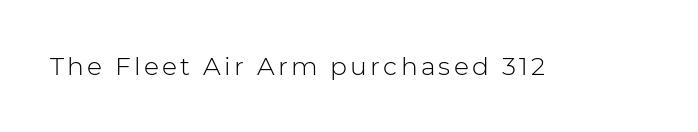
{"italic": "no", "bold": "no", "underline": "no", "glyph_px": 25}
